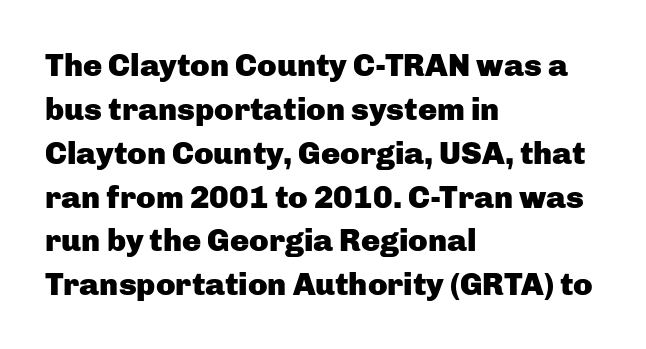
Notice how thick the strokes are: this is what a full bold looks like. What stands out about the letter spacing? Nothing — it is the standard amount. The typeface chosen for these lines omits serifs. The lettering holds an erect, upright posture throughout. Visually the block forms a straight wall on the left and a jagged coastline on the right.
